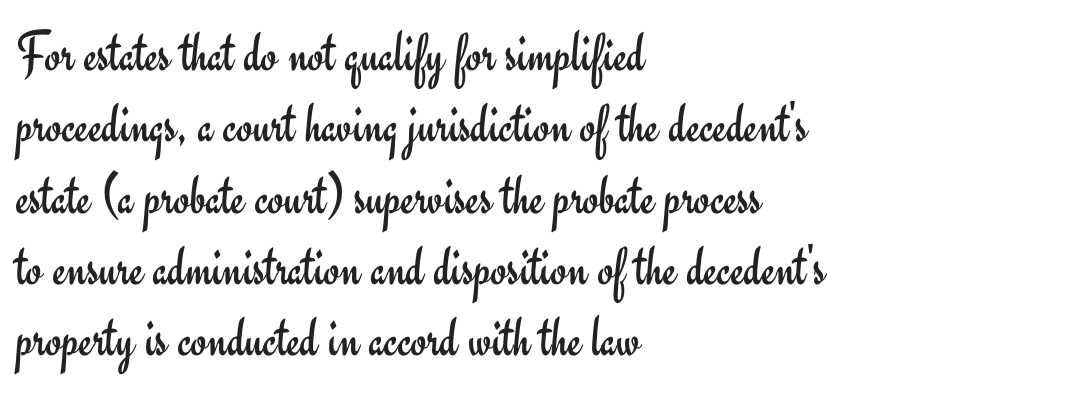
The image shows 58 px regular-weight sans-serif type; set left-aligned, line spacing 1.23x, normal letter spacing, not underlined; low stroke contrast and a small x-height.
